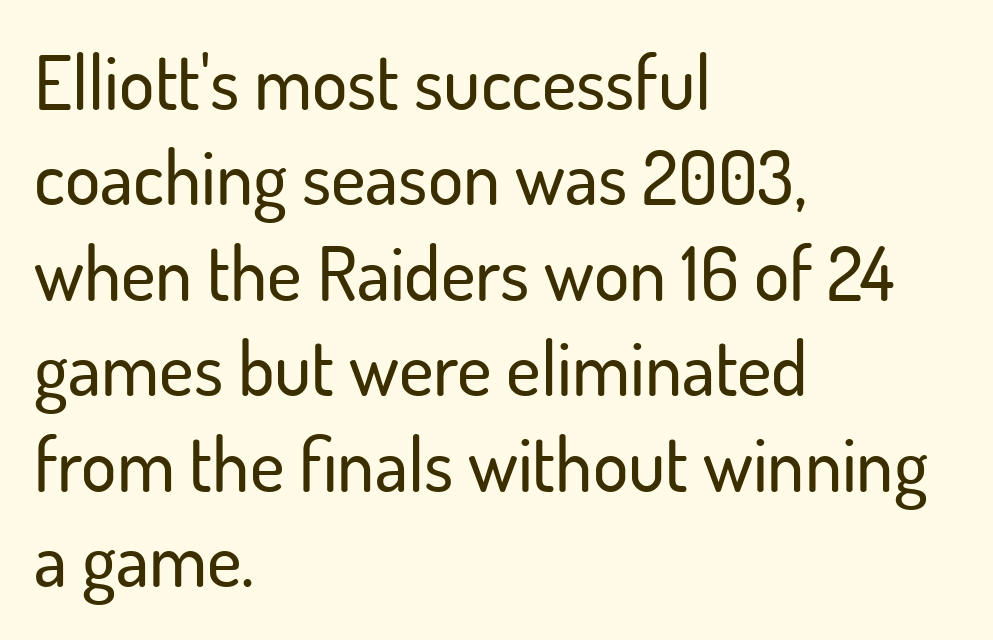
Q: Is the text italic (slanted)? A: No, it is upright.
Q: Is the typeface a serif or a sans-serif typeface? A: Sans-serif.
Q: Is the text underlined? A: No.
Q: How is the paragraph aligned? A: Left-aligned.
Q: Is the spacing between letters normal or unusually wide? A: Normal.
Q: Is the spacing between lines tight, normal or loose? A: Normal.
Q: Width (condensed, normal, or wide)? A: Normal.
Q: Stroke contrast? A: Low.
Q: x-height? A: Small.
Q: Monospaced? A: No.
